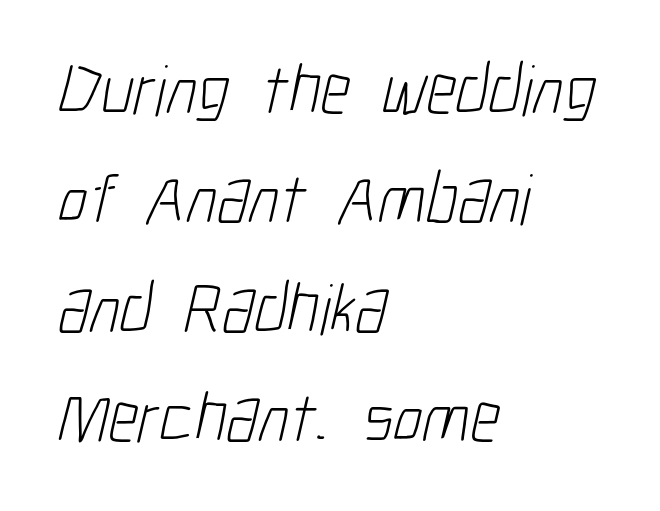
The image shows 71 px light, condensed sans-serif type; set left-aligned, normal line spacing (1.54x), normal letter spacing, not underlined; low stroke contrast and a medium x-height.
